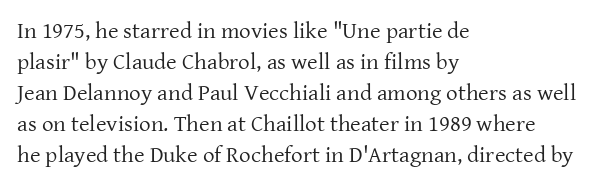
The image shows 23 px text type, upright; set left-aligned, normal line spacing (1.35x), normal letter spacing, not underlined.
